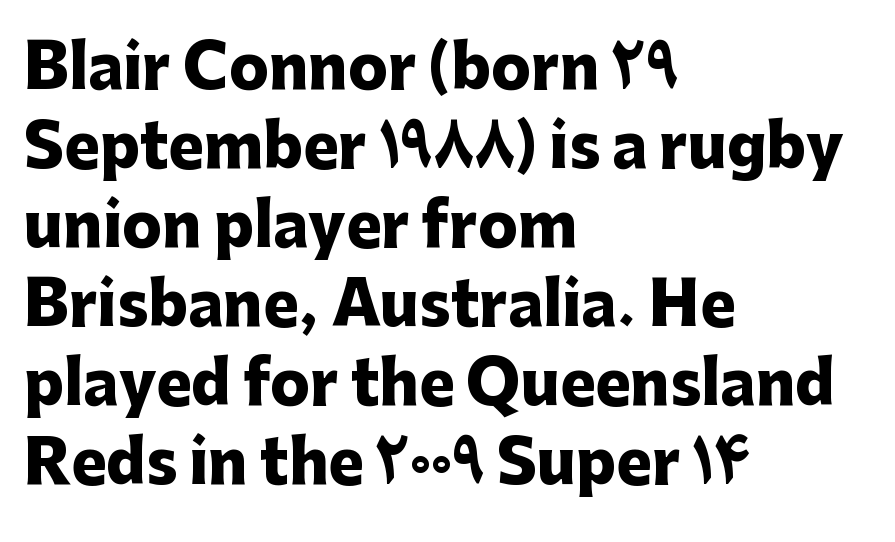
Q: Is the text bold? A: Yes.
Q: Is the text italic (slanted)? A: No, it is upright.
Q: Is the typeface a serif or a sans-serif typeface? A: Sans-serif.
Q: Is the text underlined? A: No.
Q: How is the paragraph aligned? A: Left-aligned.
Q: Is the spacing between letters normal or unusually wide? A: Normal.
Q: Is the spacing between lines tight, normal or loose? A: Normal.
Q: Width (condensed, normal, or wide)? A: Normal.
Q: Stroke contrast? A: Low.
Q: x-height? A: Medium.
Q: Monospaced? A: No.
